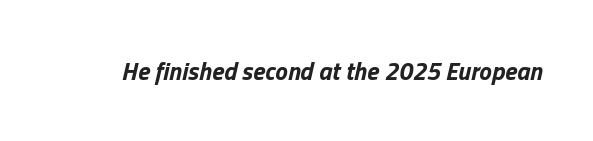
The image shows 25 px bold type, italic (leaning right); set normal letter spacing, not underlined.
